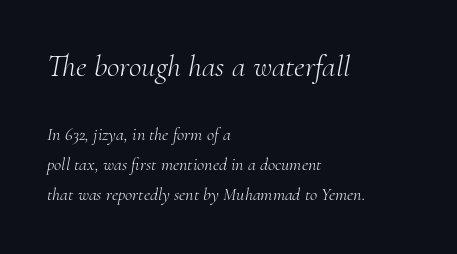
The image shows 31 px light serif type, italic (leaning right); set left-aligned, normal line spacing (1.66x), normal letter spacing, not underlined; the first (top) block is 1.72x larger; medium stroke contrast and a small x-height.
